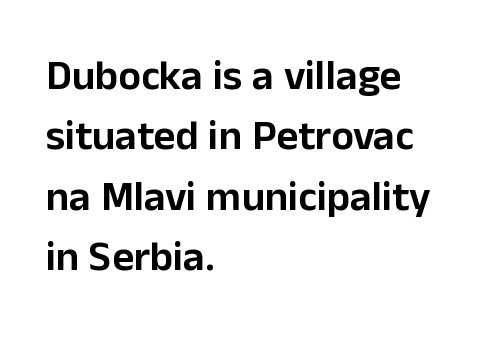
Q: Is the text italic (slanted)? A: No, it is upright.
Q: Is the typeface a serif or a sans-serif typeface? A: Sans-serif.
Q: Is the text underlined? A: No.
Q: How is the paragraph aligned? A: Left-aligned.
Q: Is the spacing between letters normal or unusually wide? A: Normal.
Q: Is the spacing between lines tight, normal or loose? A: Normal.
Q: Width (condensed, normal, or wide)? A: Normal.
Q: Stroke contrast? A: Low.
Q: x-height? A: Medium.
Q: Monospaced? A: No.
